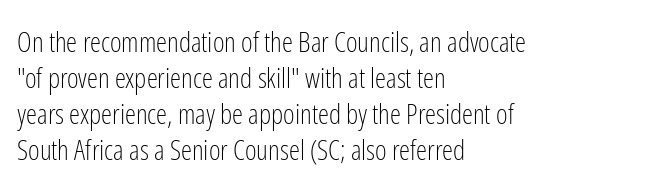
{"serif": "no", "italic": "no", "bold": "no", "weight": "light", "width": "condensed", "stroke_contrast": "low", "x_height": "medium", "monospaced": "no", "underline": "no", "align": "left", "line_spacing": "normal", "line_spacing_ratio": 1.29, "letter_spacing": "normal", "letter_spacing_em": 0.0, "glyph_px": 28}
